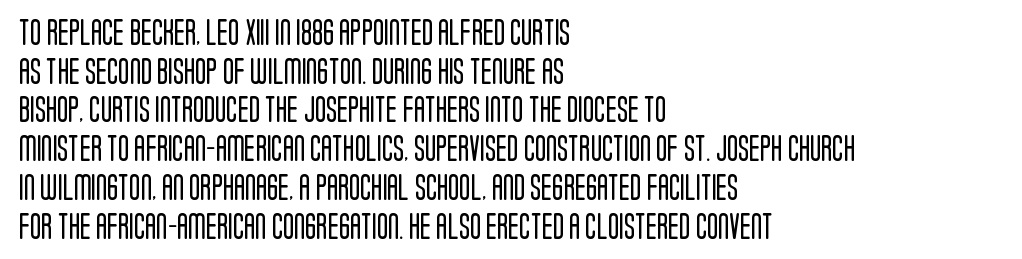
Q: Is the text bold? A: No.
Q: Is the text italic (slanted)? A: No, it is upright.
Q: Is the text underlined? A: No.
Q: How is the paragraph aligned? A: Left-aligned.
Q: Is the spacing between letters normal or unusually wide? A: Normal.
Q: Is the spacing between lines tight, normal or loose? A: Normal.
